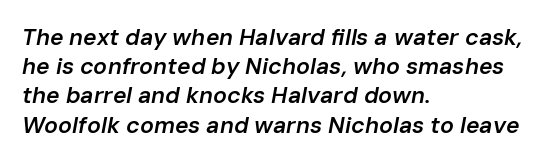
{"italic": "yes", "lean": "right", "slant_degrees": 10, "bold": "semi", "underline": "no", "align": "left", "line_spacing": "normal", "line_spacing_ratio": 1.27, "letter_spacing": "normal", "letter_spacing_em": 0.0, "glyph_px": 23}
